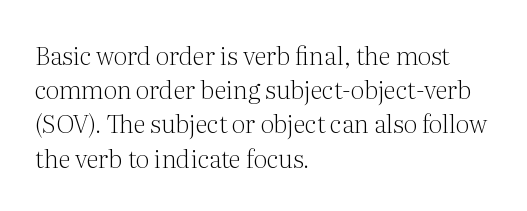
The area under the type is left untouched. A roman cut, with each character standing at attention. Observe the ordinary spacing: letters are neighbours, not strangers. Notice how the passage keeps a crisp vertical edge on the left only.
